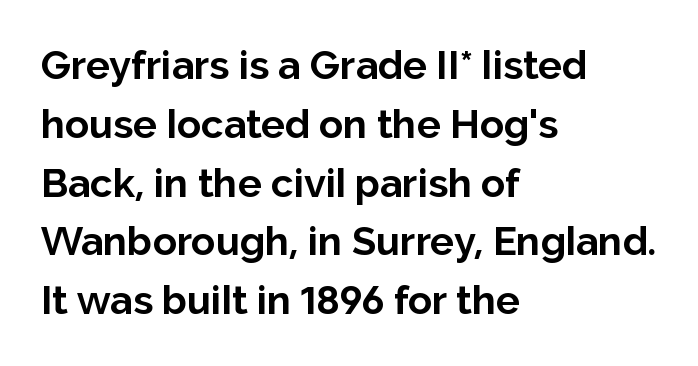
{"serif": "no", "italic": "no", "bold": "yes", "weight": "bold", "width": "normal", "stroke_contrast": "low", "x_height": "medium", "monospaced": "no", "underline": "no", "align": "left", "line_spacing": "normal", "line_spacing_ratio": 1.47, "letter_spacing": "normal", "letter_spacing_em": 0.0, "glyph_px": 40}
